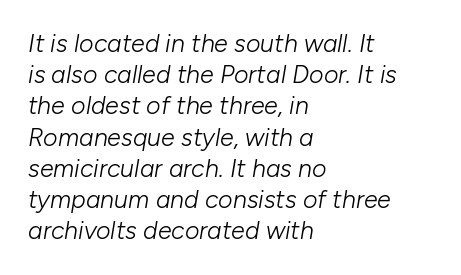
{"italic": "yes", "lean": "right", "slant_degrees": 10, "bold": "no", "underline": "no", "align": "left", "line_spacing": "normal", "line_spacing_ratio": 1.25, "letter_spacing": "normal", "letter_spacing_em": 0.0, "glyph_px": 25}
